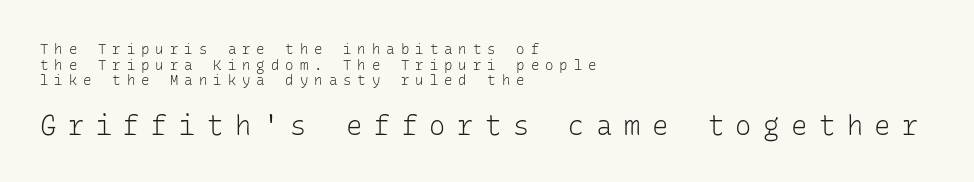
Inter-character spacing is expanded well beyond the font's built-in metrics. If you drew a line through each stem, it would be perfectly vertical. Caption: multi-line text, flush left, ragged right. No word sits above an underline. The leading is snug, giving the passage a crowded texture.
